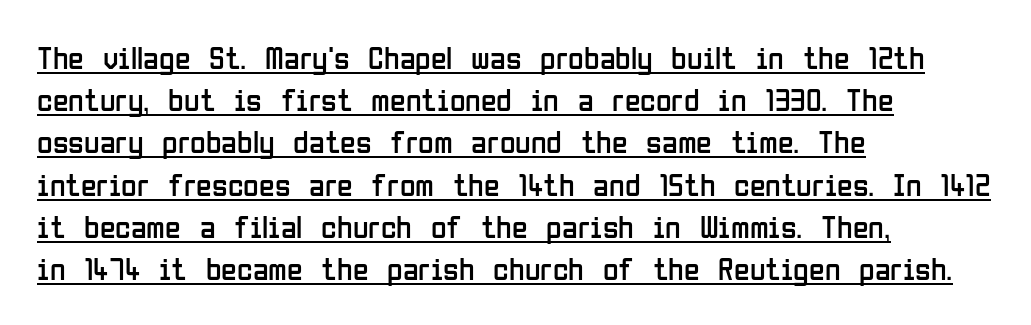
{"serif": "no", "italic": "no", "bold": "no", "weight": "regular", "width": "condensed", "stroke_contrast": "low", "x_height": "medium", "monospaced": "no", "underline": "yes", "align": "left", "line_spacing": "normal", "line_spacing_ratio": 1.32, "letter_spacing": "normal", "letter_spacing_em": 0.0, "glyph_px": 32}
